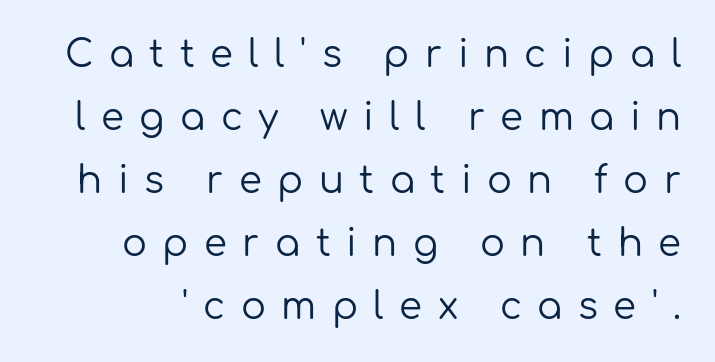
Q: Is the text bold? A: No.
Q: Is the text italic (slanted)? A: No, it is upright.
Q: Is the typeface a serif or a sans-serif typeface? A: Sans-serif.
Q: Is the text underlined? A: No.
Q: Is the spacing between letters normal or unusually wide? A: Unusually wide.
Q: Is the spacing between lines tight, normal or loose? A: Normal.
Q: Width (condensed, normal, or wide)? A: Normal.
Q: Stroke contrast? A: Low.
Q: x-height? A: Medium.
Q: Monospaced? A: No.
